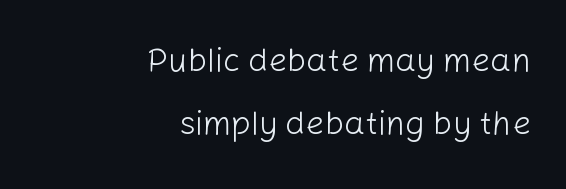
Q: Is the text bold? A: No.
Q: Is the text italic (slanted)? A: No, it is upright.
Q: Is the typeface a serif or a sans-serif typeface? A: Sans-serif.
Q: Is the text underlined? A: No.
Q: How is the paragraph aligned? A: Right-aligned.
Q: Is the spacing between letters normal or unusually wide? A: Normal.
Q: Is the spacing between lines tight, normal or loose? A: Loose.
Q: Width (condensed, normal, or wide)? A: Normal.
Q: Stroke contrast? A: Low.
Q: x-height? A: Medium.
Q: Monospaced? A: No.
